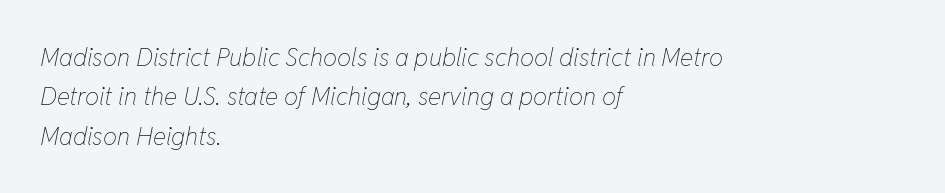
The rendering anchors every line to the left-hand side. Slanted lettering throughout. Evenly set lines give the paragraph a standard silhouette. Words float on clear page, feet unadorned. The weight tops out at a normal text grade. Students, note that the glyphs here touch the page at normal intervals.
